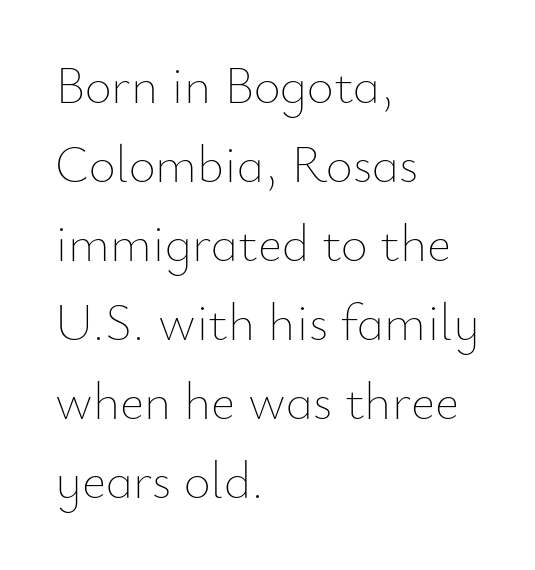
The passage shown stacks its lines at a standard gap. Any mark beneath the type? The region is blank. Stems here are at most as thick as an everyday book face. Note the varied advance widths — an 'i' is clearly narrower than an 'm'. Characters remain perfectly vertical along every line.
